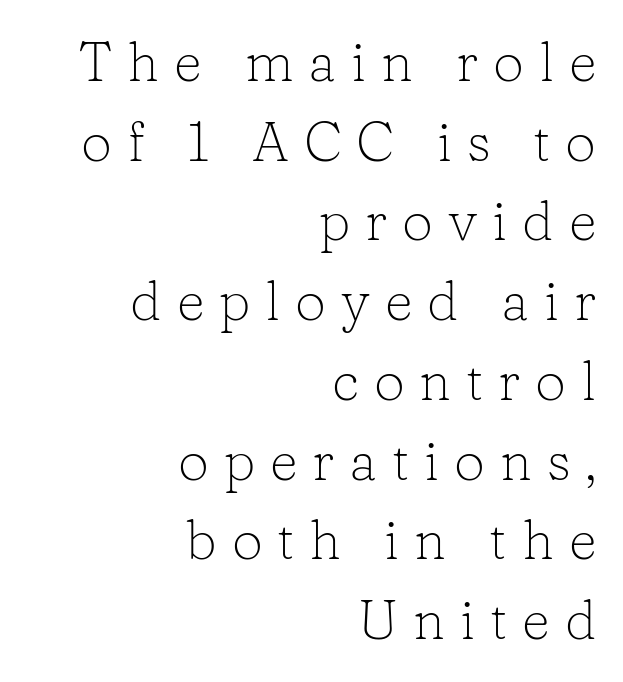
{"serif": "yes", "italic": "no", "bold": "no", "weight": "light", "width": "normal", "stroke_contrast": "low", "x_height": "medium", "monospaced": "no", "underline": "no", "align": "right", "line_spacing": "normal", "line_spacing_ratio": 1.45, "letter_spacing": "wide", "letter_spacing_em": 0.27, "glyph_px": 55}
